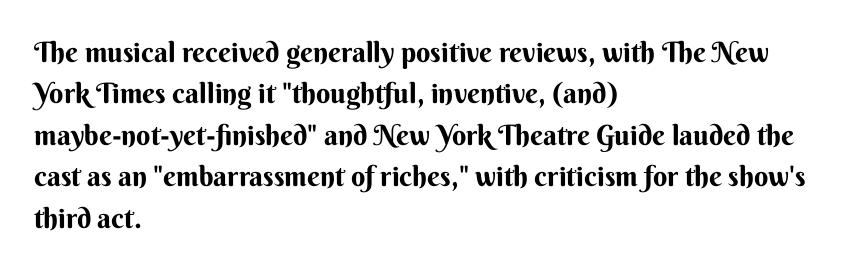
{"serif": "no", "italic": "no", "bold": "yes", "weight": "bold", "width": "normal", "stroke_contrast": "medium", "x_height": "small", "monospaced": "no", "underline": "no", "align": "left", "line_spacing": "normal", "line_spacing_ratio": 1.48, "letter_spacing": "normal", "letter_spacing_em": 0.0, "glyph_px": 28}
